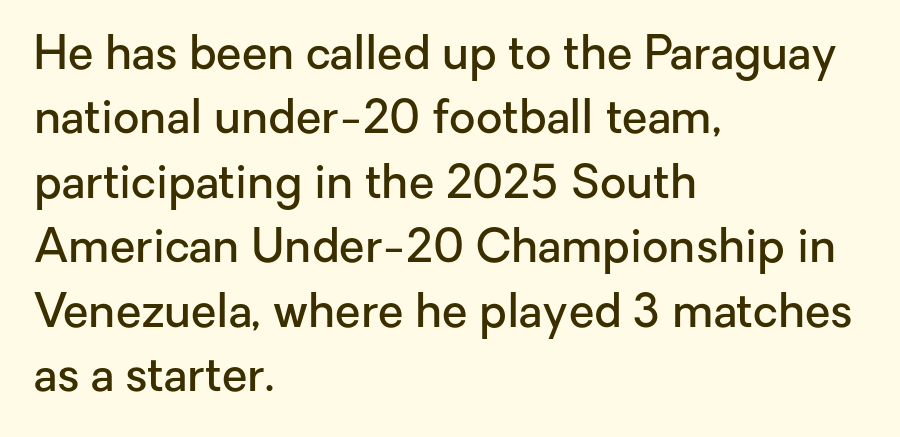
Is this a fixed-width face? No — the glyphs have proportional, varying widths. Layout note: lines flush left. Serif or sans? Sans — the stroke terminals are bare. The area under the type is left untouched. The strokes are fattened partway — semibold, not bold.
